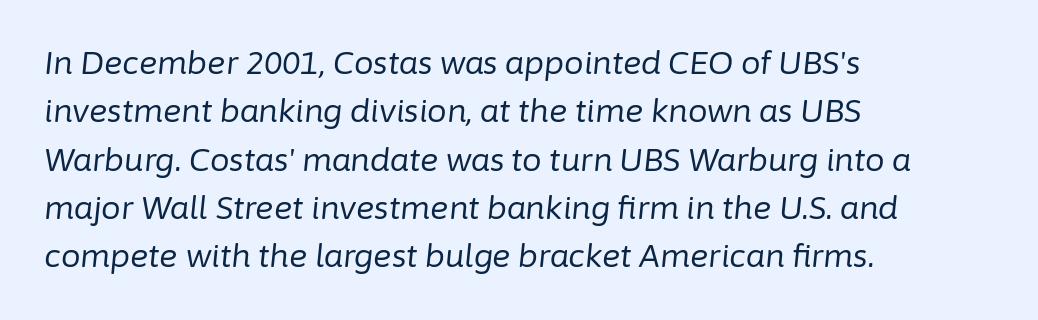
No chunkiness to these letters — they're not bold. An italicized treatment has been applied to the whole sample. In terms of leading, this rendering sits right in the middle. Only glyphs here, with clear space below each row.
